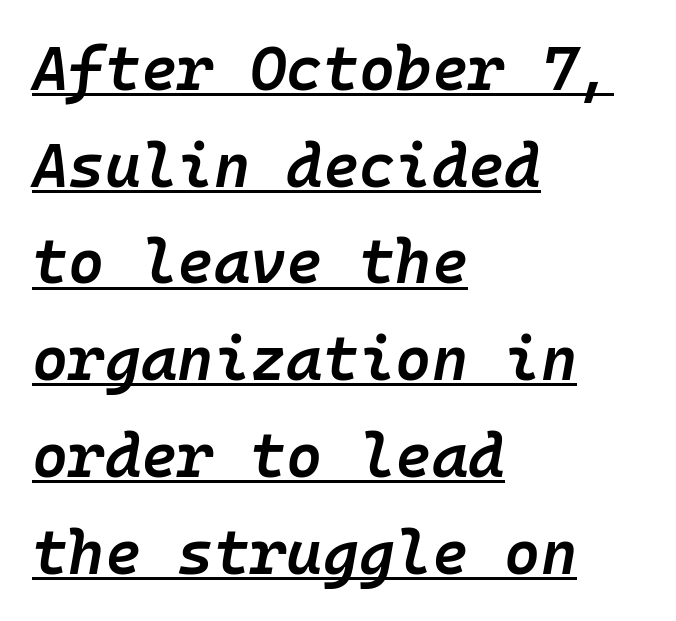
The image shows 62 px semibold type, italic (leaning right), monospaced; set left-aligned, normal line spacing (1.56x), normal letter spacing, underlined; low stroke contrast and a medium x-height.
